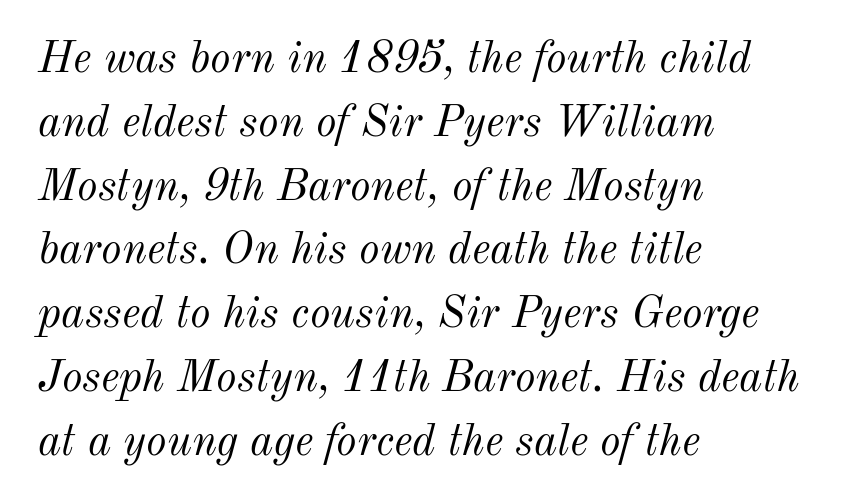
Q: Is the text bold? A: No.
Q: Is the text italic (slanted)? A: Yes, it leans right by about 12 degrees.
Q: Is the text underlined? A: No.
Q: How is the paragraph aligned? A: Left-aligned.
Q: Is the spacing between letters normal or unusually wide? A: Normal.
Q: Is the spacing between lines tight, normal or loose? A: Normal.
Q: Width (condensed, normal, or wide)? A: Normal.
Q: Stroke contrast? A: Medium.
Q: x-height? A: Small.
Q: Monospaced? A: No.
